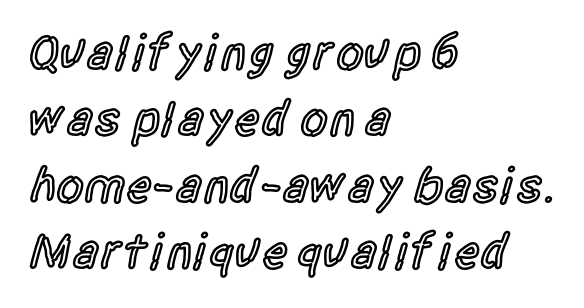
Q: Is the text bold? A: Semi-bold.
Q: Is the text italic (slanted)? A: Yes.
Q: Is the typeface a serif or a sans-serif typeface? A: Sans-serif.
Q: Is the text underlined? A: No.
Q: How is the paragraph aligned? A: Left-aligned.
Q: Is the spacing between letters normal or unusually wide? A: Normal.
Q: Is the spacing between lines tight, normal or loose? A: Normal.
Q: Width (condensed, normal, or wide)? A: Condensed.
Q: x-height? A: Large.
Q: Monospaced? A: No.
